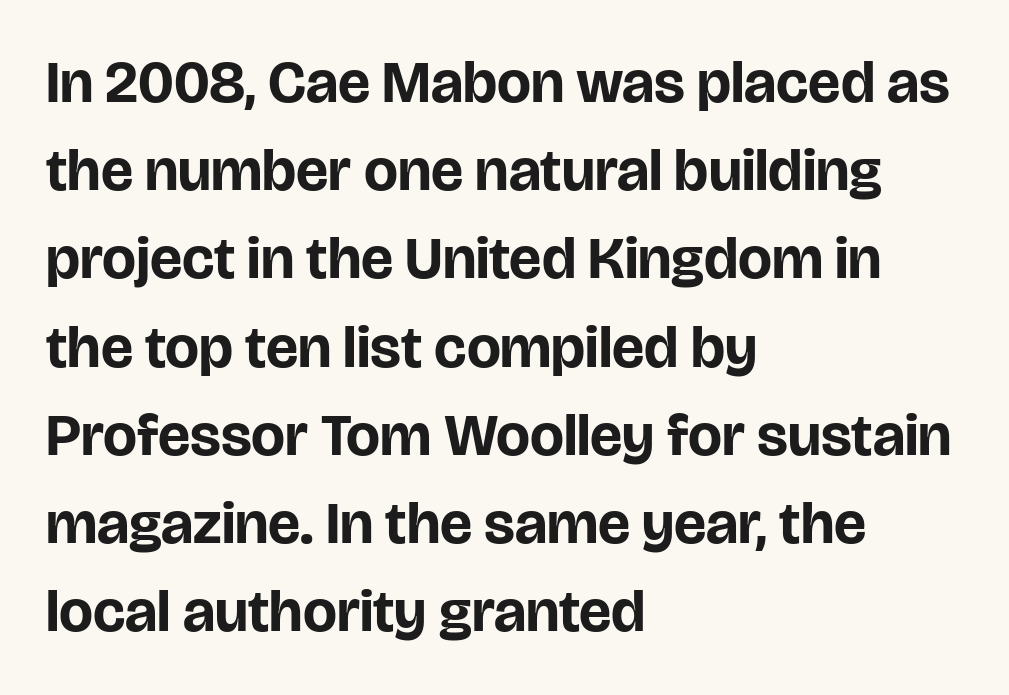
Grotesque or geometric, the face here clearly has no serifs. This sample uses an upright cut, with every glyph sitting square on the baseline. How heavy is the stroke? Heavy — this is a bold. Just letters on the line, the space beneath them empty. Is this a fixed-width face? No — the glyphs have proportional, varying widths.
